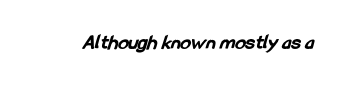
Q: Is the text bold? A: Yes.
Q: Is the text underlined? A: No.
Q: Is the spacing between letters normal or unusually wide? A: Normal.
